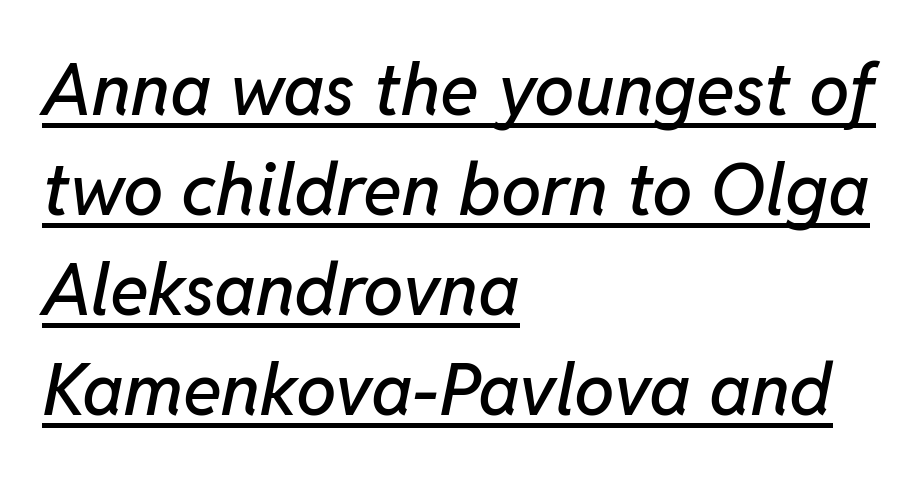
Q: Is the text italic (slanted)? A: Yes, it leans right by about 11 degrees.
Q: Is the text underlined? A: Yes.
Q: How is the paragraph aligned? A: Left-aligned.
Q: Is the spacing between letters normal or unusually wide? A: Normal.
Q: Is the spacing between lines tight, normal or loose? A: Normal.
Q: Width (condensed, normal, or wide)? A: Normal.
Q: Stroke contrast? A: Low.
Q: x-height? A: Medium.
Q: Monospaced? A: No.
